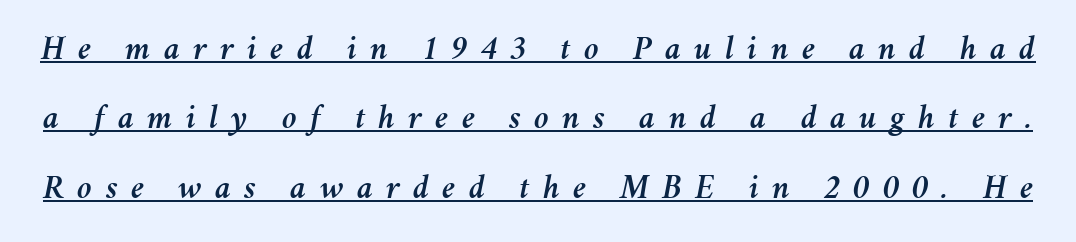
{"italic": "yes", "lean": "right", "slant_degrees": 11, "width": "normal", "stroke_contrast": "medium", "x_height": "medium", "monospaced": "no", "underline": "yes", "line_spacing": "loose", "line_spacing_ratio": 2.04, "letter_spacing": "wide", "letter_spacing_em": 0.39, "glyph_px": 34}
